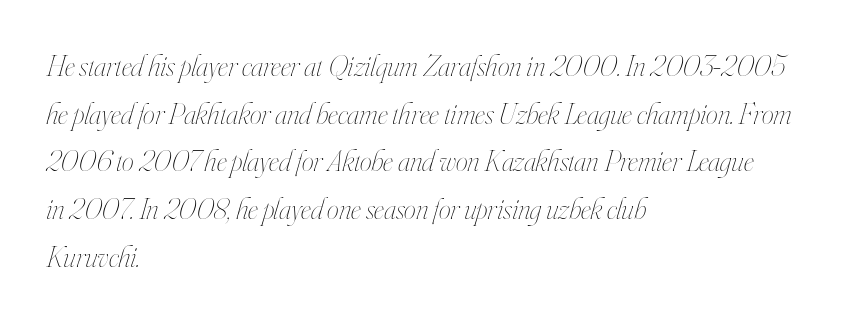
Inter-character spacing is left at the font's built-in metrics. Compared with a centered layout, this one pins lines to the left instead. Proportional: the letters do not fall into vertical columns. What's the leading like? Ordinary, nothing unusual. No extra ink here — the face is not bold. The passage shown is not underscored anywhere.
